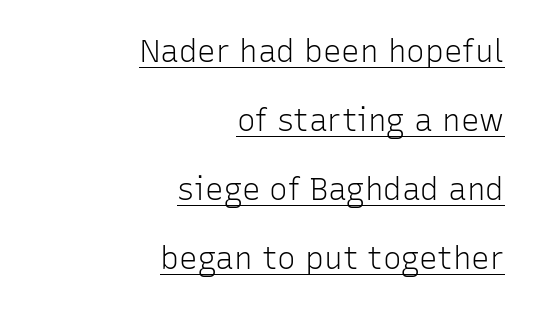
Is this a fixed-width face? No — the glyphs have proportional, varying widths. Caption: standard tracking, unaltered. The characters are drawn with everyday or finer stroke widths. The glyphs are accompanied by a horizontal stroke just below them. Whoever set this chose breathing room over compactness in the vertical rhythm.
